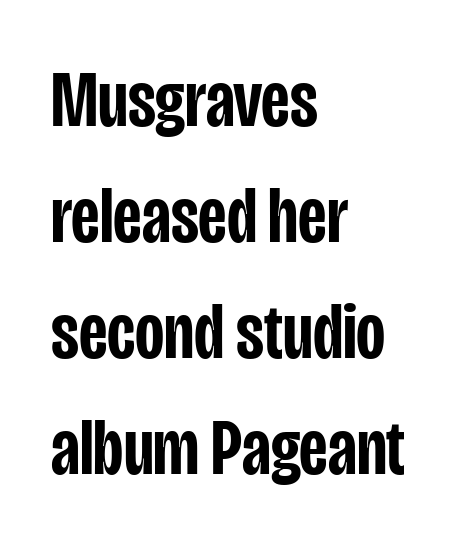
Q: Is the text bold? A: Semi-bold.
Q: Is the text italic (slanted)? A: No, it is upright.
Q: Is the typeface a serif or a sans-serif typeface? A: Sans-serif.
Q: Is the text underlined? A: No.
Q: How is the paragraph aligned? A: Left-aligned.
Q: Is the spacing between letters normal or unusually wide? A: Normal.
Q: Is the spacing between lines tight, normal or loose? A: Normal.
Q: Width (condensed, normal, or wide)? A: Condensed.
Q: Stroke contrast? A: Low.
Q: x-height? A: Large.
Q: Monospaced? A: No.
